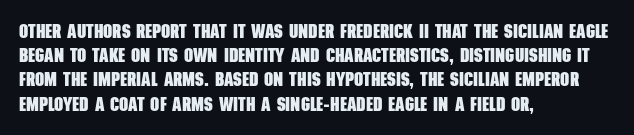
This rendering features lettering with no underline. Look at the stroke-to-counter ratio: heavy, a bold. Short note: letters normally spaced. Layout note: lines flush left.
